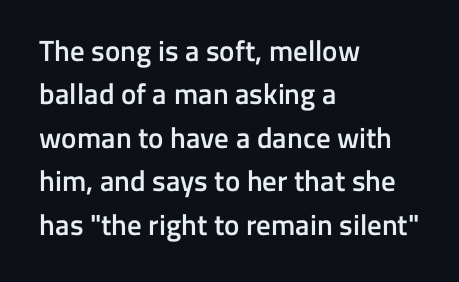
Q: Is the text bold? A: Semi-bold.
Q: Is the text italic (slanted)? A: No, it is upright.
Q: Is the typeface a serif or a sans-serif typeface? A: Sans-serif.
Q: Is the text underlined? A: No.
Q: How is the paragraph aligned? A: Left-aligned.
Q: Is the spacing between letters normal or unusually wide? A: Normal.
Q: Is the spacing between lines tight, normal or loose? A: Normal.
Q: Width (condensed, normal, or wide)? A: Normal.
Q: Stroke contrast? A: Low.
Q: x-height? A: Medium.
Q: Monospaced? A: No.
